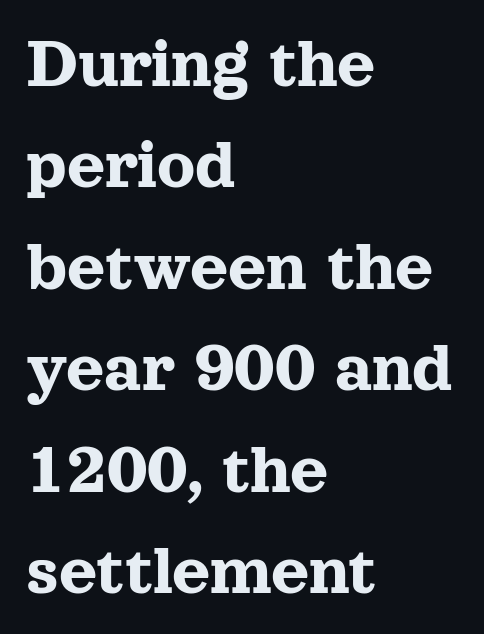
The image shows 74 px serif type, upright; set left-aligned, normal line spacing (1.37x), normal letter spacing, not underlined; a medium x-height.
